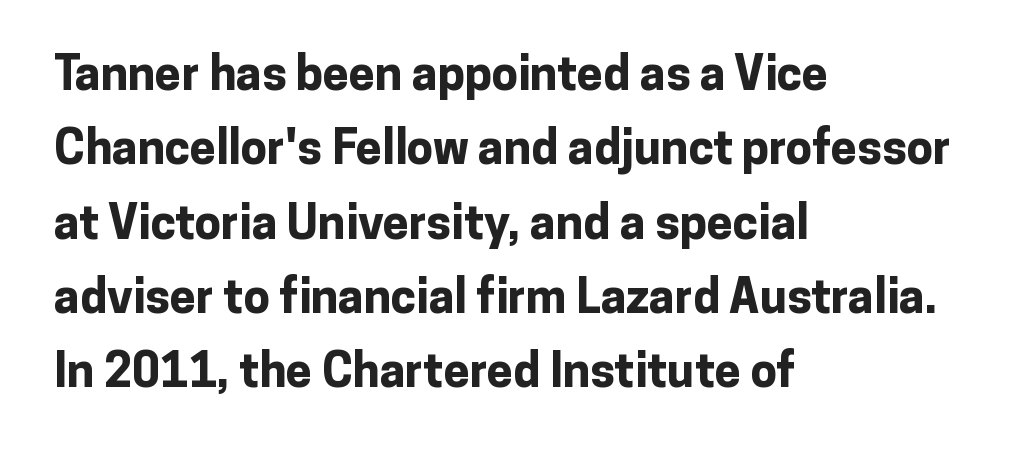
{"serif": "no", "italic": "no", "bold": "yes", "weight": "bold", "width": "normal", "stroke_contrast": "low", "x_height": "medium", "monospaced": "no", "underline": "no", "align": "left", "line_spacing": "normal", "line_spacing_ratio": 1.58, "letter_spacing": "normal", "letter_spacing_em": 0.0, "glyph_px": 47}
